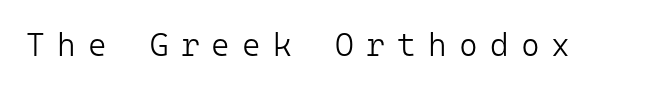
The image shows 32 px light sans-serif type, upright, monospaced; set unusually wide letter spacing (+0.38 em), not underlined; low stroke contrast and a medium x-height.
